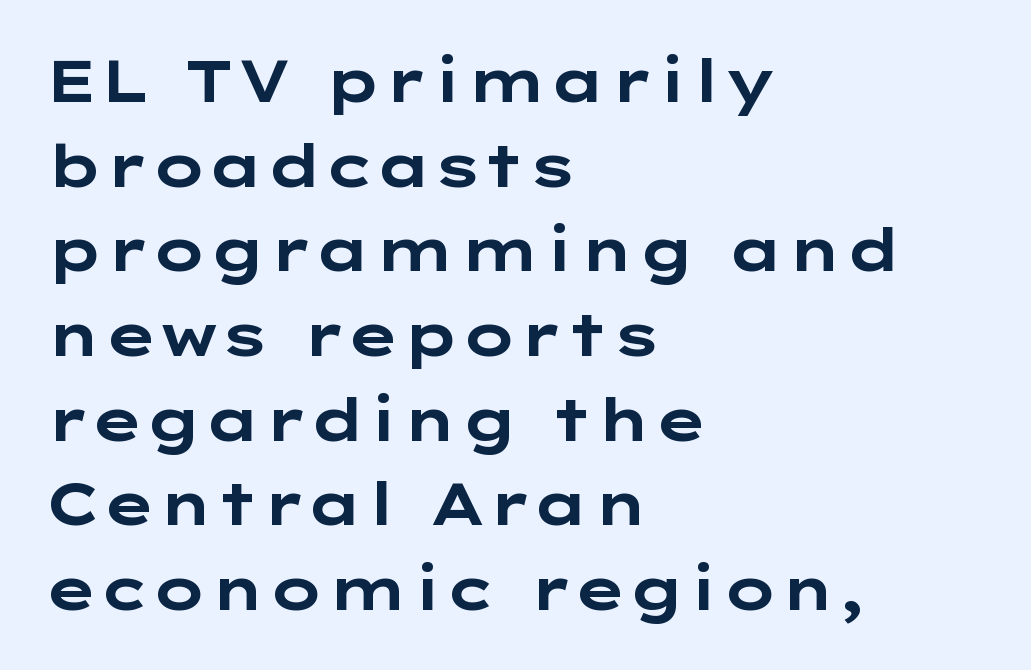
Posture: vertical. Bare-footed words on every line. The block of text has a typical density, with ordinary space between rows. Regarding serifs, this sample does without them. Each word holds together tightly as a unit, with standard inter-letter gaps. These lines stack with their left ends in a neat column.
